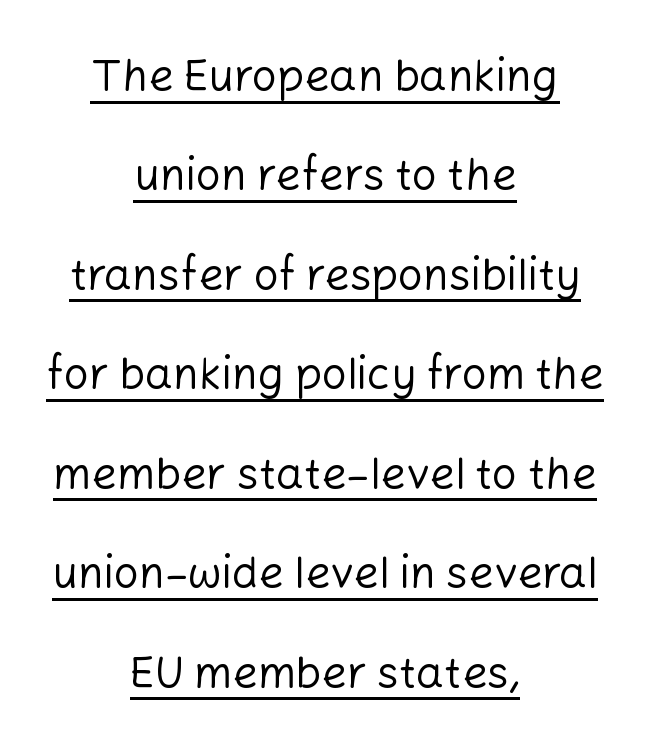
{"serif": "no", "italic": "no", "bold": "no", "weight": "regular", "width": "normal", "stroke_contrast": "low", "x_height": "medium", "monospaced": "no", "underline": "yes", "align": "center", "line_spacing": "loose", "line_spacing_ratio": 2.26, "letter_spacing": "normal", "letter_spacing_em": 0.0, "glyph_px": 44}
